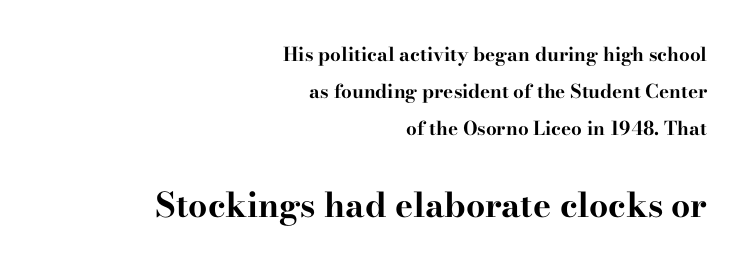
The image shows 34 px bold, wide serif type, upright; set right-aligned, loose line spacing (1.96x), normal letter spacing, not underlined; the second (bottom) block is 1.79x larger; high stroke contrast and a small x-height.
